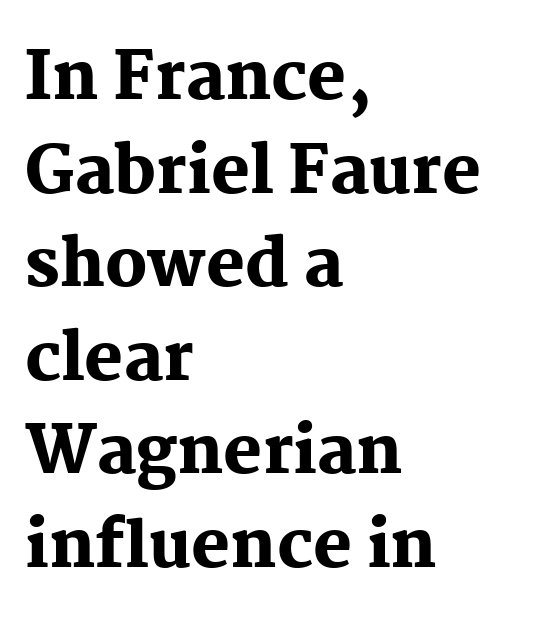
Q: Is the text bold? A: Yes.
Q: Is the text italic (slanted)? A: No, it is upright.
Q: Is the typeface a serif or a sans-serif typeface? A: Serif.
Q: Is the text underlined? A: No.
Q: How is the paragraph aligned? A: Left-aligned.
Q: Is the spacing between letters normal or unusually wide? A: Normal.
Q: Is the spacing between lines tight, normal or loose? A: Normal.
Q: Width (condensed, normal, or wide)? A: Normal.
Q: Stroke contrast? A: Medium.
Q: x-height? A: Medium.
Q: Monospaced? A: No.
